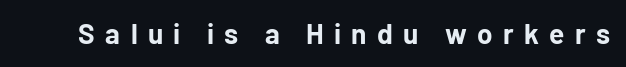
Q: Is the text bold? A: Yes.
Q: Is the text italic (slanted)? A: No, it is upright.
Q: Is the typeface a serif or a sans-serif typeface? A: Sans-serif.
Q: Is the text underlined? A: No.
Q: Is the spacing between letters normal or unusually wide? A: Unusually wide.
Q: Width (condensed, normal, or wide)? A: Normal.
Q: Stroke contrast? A: Low.
Q: x-height? A: Medium.
Q: Monospaced? A: No.
